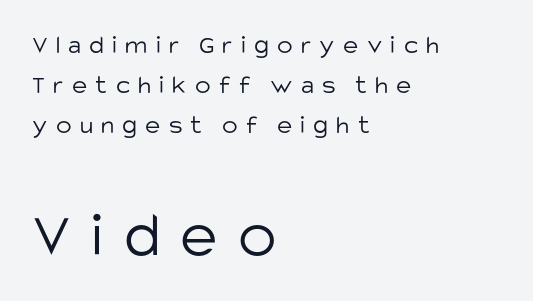
{"serif": "no", "italic": "no", "bold": "no", "weight": "light", "width": "normal", "stroke_contrast": "low", "x_height": "large", "monospaced": "no", "underline": "no", "align": "left", "line_spacing": "normal", "line_spacing_ratio": 1.54, "letter_spacing": "wide", "letter_spacing_em": 0.32, "larger_block": "second", "size_ratio": 2.46, "glyph_px": 64}
